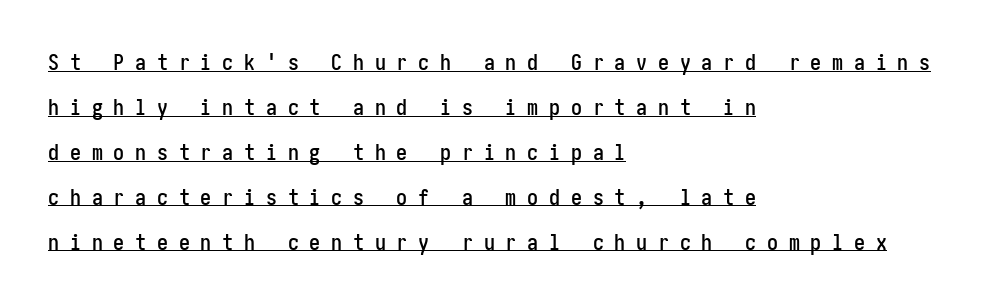
{"italic": "no", "underline": "yes", "align": "left", "line_spacing": "loose", "line_spacing_ratio": 2.04, "letter_spacing": "wide", "letter_spacing_em": 0.49, "glyph_px": 22}
